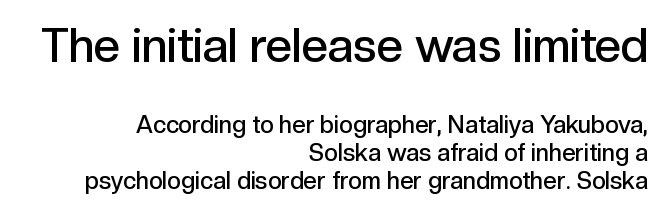
{"serif": "no", "italic": "no", "bold": "semi", "weight": "semibold", "width": "normal", "x_height": "medium", "monospaced": "no", "underline": "no", "align": "right", "line_spacing_ratio": 1.17, "letter_spacing": "normal", "letter_spacing_em": 0.0, "larger_block": "first", "size_ratio": 1.96, "glyph_px": 47}
